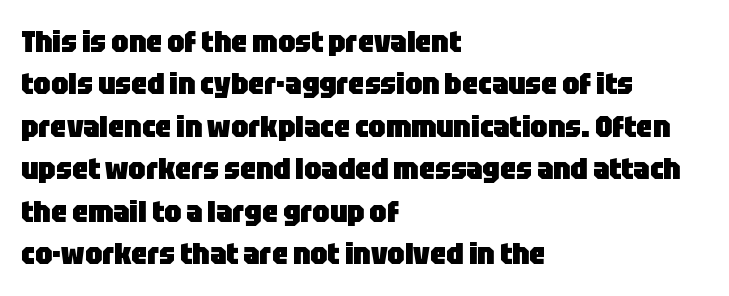
Q: Is the text bold? A: Yes.
Q: Is the text italic (slanted)? A: No, it is upright.
Q: Is the typeface a serif or a sans-serif typeface? A: Sans-serif.
Q: Is the text underlined? A: No.
Q: How is the paragraph aligned? A: Left-aligned.
Q: Is the spacing between letters normal or unusually wide? A: Normal.
Q: Is the spacing between lines tight, normal or loose? A: Normal.
Q: Width (condensed, normal, or wide)? A: Condensed.
Q: Stroke contrast? A: Low.
Q: x-height? A: Large.
Q: Monospaced? A: No.
